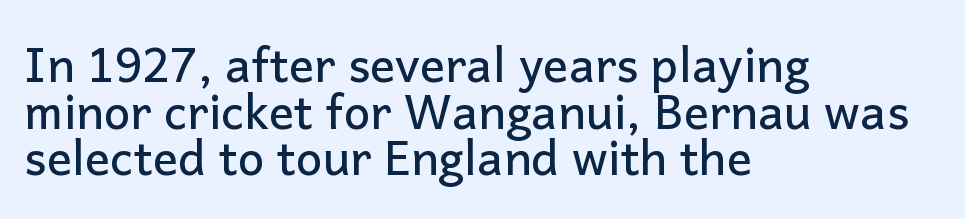
Q: Is the text italic (slanted)? A: No, it is upright.
Q: Is the typeface a serif or a sans-serif typeface? A: Sans-serif.
Q: Is the text underlined? A: No.
Q: How is the paragraph aligned? A: Left-aligned.
Q: Is the spacing between letters normal or unusually wide? A: Normal.
Q: Is the spacing between lines tight, normal or loose? A: Tight.
Q: Width (condensed, normal, or wide)? A: Normal.
Q: Stroke contrast? A: Low.
Q: x-height? A: Medium.
Q: Monospaced? A: No.
